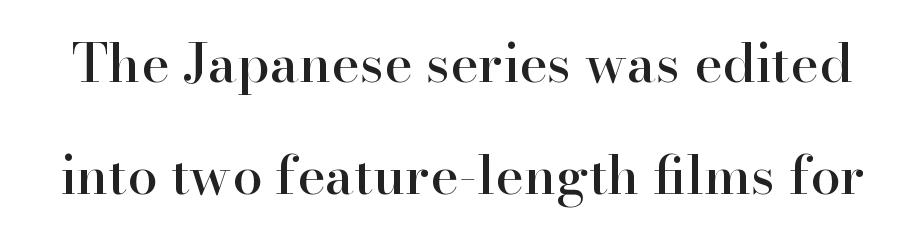
Q: Is the text italic (slanted)? A: No, it is upright.
Q: Is the typeface a serif or a sans-serif typeface? A: Serif.
Q: Is the text underlined? A: No.
Q: Is the spacing between letters normal or unusually wide? A: Normal.
Q: Is the spacing between lines tight, normal or loose? A: Loose.
Q: Width (condensed, normal, or wide)? A: Normal.
Q: Stroke contrast? A: High.
Q: x-height? A: Small.
Q: Monospaced? A: No.
